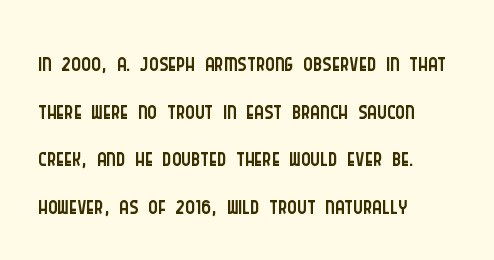
{"serif": "no", "italic": "no", "bold": "no", "weight": "light", "width": "condensed", "stroke_contrast": "low", "x_height": "large", "monospaced": "no", "underline": "no", "align": "left", "line_spacing": "normal", "line_spacing_ratio": 1.32, "letter_spacing": "normal", "letter_spacing_em": 0.0, "glyph_px": 36}
